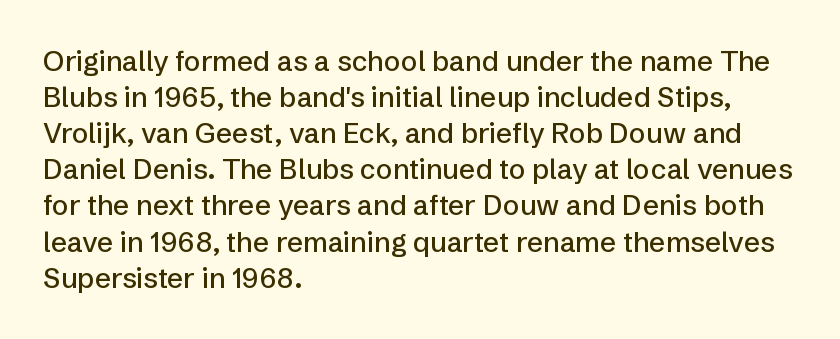
{"serif": "no", "italic": "no", "width": "normal", "stroke_contrast": "low", "x_height": "medium", "monospaced": "no", "underline": "no", "align": "left", "line_spacing": "normal", "line_spacing_ratio": 1.29, "letter_spacing": "normal", "letter_spacing_em": 0.0, "glyph_px": 28}
